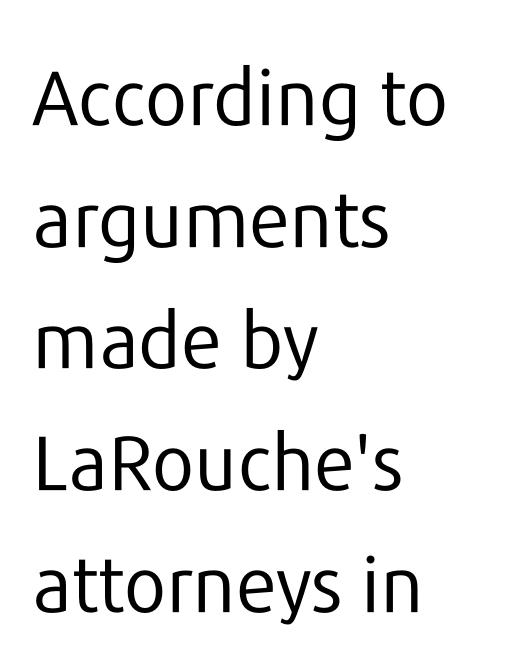
The image shows 77 px regular-weight sans-serif type, upright; set left-aligned, normal line spacing (1.58x), normal letter spacing, not underlined; low stroke contrast and a medium x-height.
